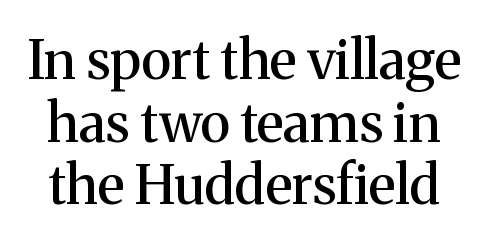
Q: Is the text italic (slanted)? A: No, it is upright.
Q: Is the typeface a serif or a sans-serif typeface? A: Serif.
Q: Is the text underlined? A: No.
Q: Is the spacing between letters normal or unusually wide? A: Normal.
Q: Width (condensed, normal, or wide)? A: Normal.
Q: Stroke contrast? A: Medium.
Q: x-height? A: Medium.
Q: Monospaced? A: No.
